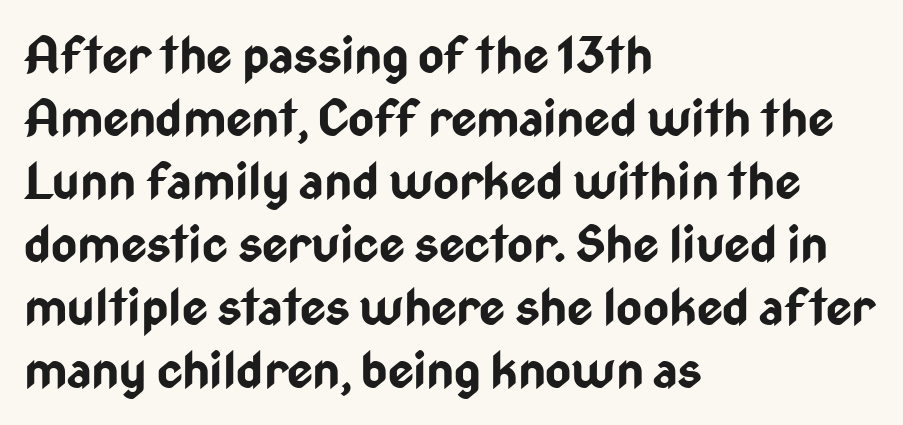
The image shows 50 px bold, condensed sans-serif type, upright; set left-aligned, normal line spacing (1.26x), normal letter spacing, not underlined; low stroke contrast and a medium x-height.
